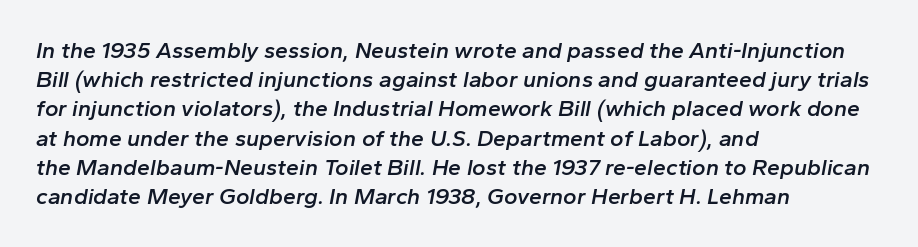
Q: Is the text bold? A: Semi-bold.
Q: Is the text italic (slanted)? A: Yes, it leans right by about 10 degrees.
Q: Is the text underlined? A: No.
Q: How is the paragraph aligned? A: Left-aligned.
Q: Is the spacing between letters normal or unusually wide? A: Normal.
Q: Is the spacing between lines tight, normal or loose? A: Normal.
